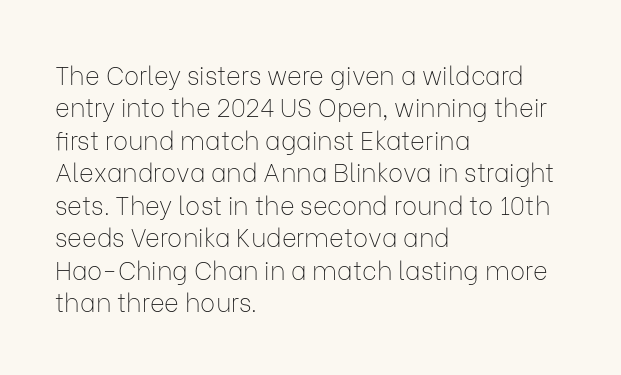
The words here are not underlined. Whoever set this chose a conventional vertical rhythm. Honestly, the letter spacing is just normal — you wouldn't notice it. Tall strokes in this sample are plumb rather than angled. Compared with a centered layout, this one pins lines to the left instead. The weight tops out at a normal text grade.
